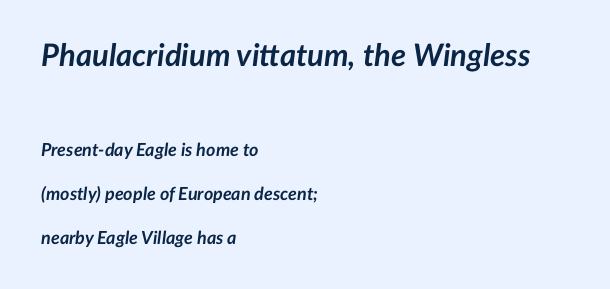
Q: Is the text bold? A: Yes.
Q: Is the text italic (slanted)? A: Yes, it leans right by about 7 degrees.
Q: Is the text underlined? A: No.
Q: How is the paragraph aligned? A: Left-aligned.
Q: Is the spacing between letters normal or unusually wide? A: Normal.
Q: Is the spacing between lines tight, normal or loose? A: Loose.
Q: Which block of text is set in a larger size, the first (top) or the second (bottom)? A: The first (top) one.
Q: Width (condensed, normal, or wide)? A: Normal.
Q: Stroke contrast? A: Low.
Q: x-height? A: Medium.
Q: Monospaced? A: No.
